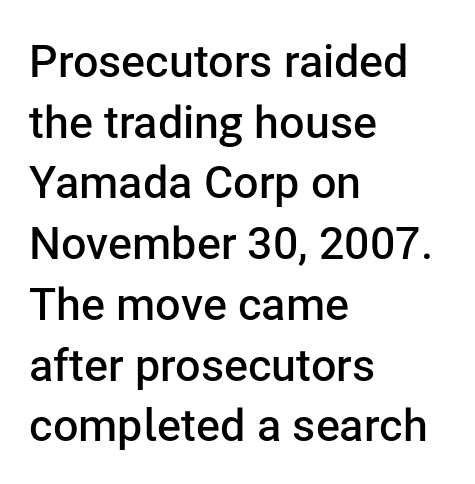
Q: Is the text bold? A: Semi-bold.
Q: Is the text italic (slanted)? A: No, it is upright.
Q: Is the typeface a serif or a sans-serif typeface? A: Sans-serif.
Q: Is the text underlined? A: No.
Q: How is the paragraph aligned? A: Left-aligned.
Q: Is the spacing between letters normal or unusually wide? A: Normal.
Q: Is the spacing between lines tight, normal or loose? A: Normal.
Q: Width (condensed, normal, or wide)? A: Normal.
Q: Stroke contrast? A: Low.
Q: x-height? A: Medium.
Q: Monospaced? A: No.
